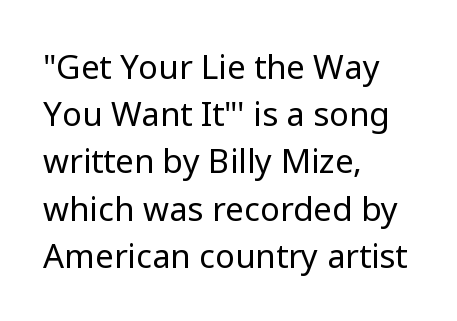
Stroke mass is kept to a normal reading level or below. Nobody drew a line under any word here. The line-height multiplier appears to be the usual default. Check where the strokes stop: nothing finishes them off — pure sans.
